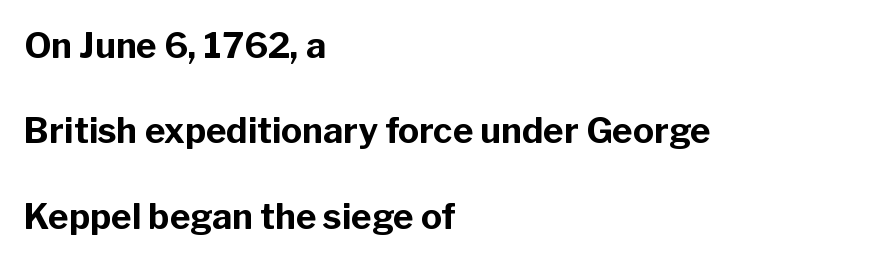
{"serif": "no", "italic": "no", "bold": "yes", "weight": "bold", "width": "normal", "stroke_contrast": "low", "x_height": "medium", "monospaced": "no", "underline": "no", "align": "left", "line_spacing": "loose", "line_spacing_ratio": 2.44, "letter_spacing": "normal", "letter_spacing_em": 0.0, "glyph_px": 35}
